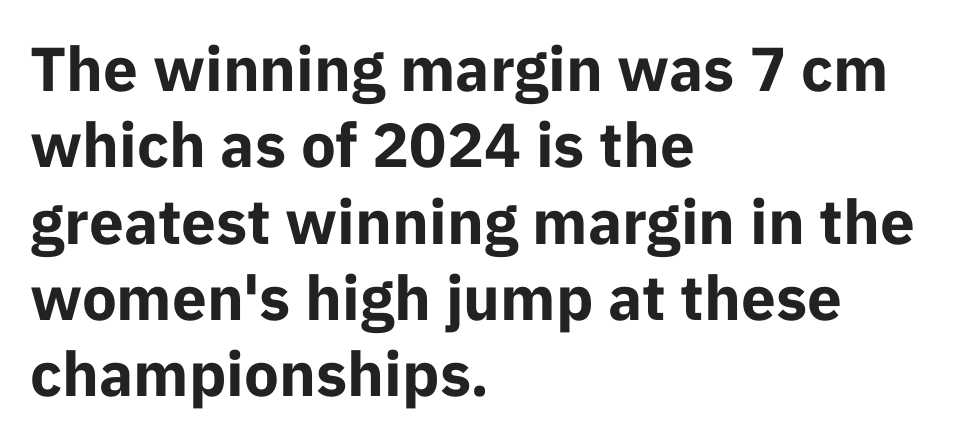
Q: Is the text bold? A: Yes.
Q: Is the text italic (slanted)? A: No, it is upright.
Q: Is the typeface a serif or a sans-serif typeface? A: Sans-serif.
Q: Is the text underlined? A: No.
Q: How is the paragraph aligned? A: Left-aligned.
Q: Is the spacing between letters normal or unusually wide? A: Normal.
Q: Width (condensed, normal, or wide)? A: Normal.
Q: Stroke contrast? A: Low.
Q: x-height? A: Medium.
Q: Monospaced? A: No.
